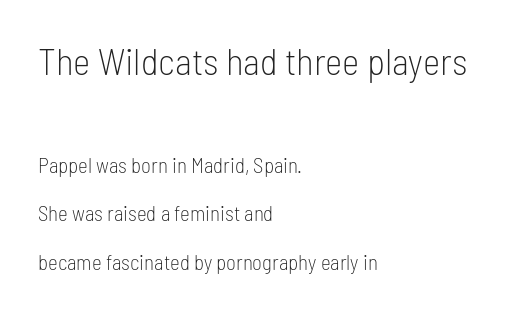
Plain, unruled lines of type. A roman cut, with each character standing at attention. Whoever set this chose breathing room over compactness in the vertical rhythm. If you squint, the top block still reads clearly — it's the larger of the two.
